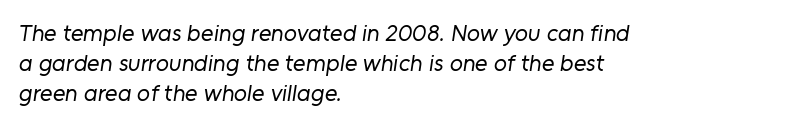
The image shows 24 px text type; set left-aligned, normal line spacing (1.25x), normal letter spacing, not underlined.
